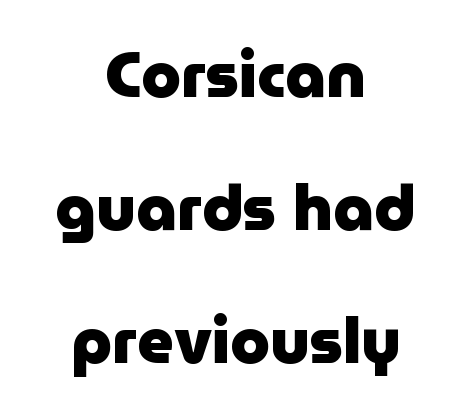
The image shows 64 px heavy sans-serif type, upright; set centered, loose line spacing (2.08x), normal letter spacing, not underlined; low stroke contrast and a medium x-height.
